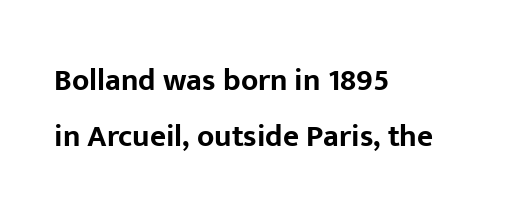
Type style note: lacks serifs. The words here are not underlined. The text block is weighted toward the left margin, trailing off unevenly rightward. Think of a printed novel: that variable character pitch is what you see here. There is no visible air inserted between adjacent glyphs. Ascenders rise straight up at ninety degrees.
